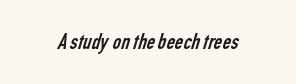
The image shows 23 px text type; set normal letter spacing, not underlined.
